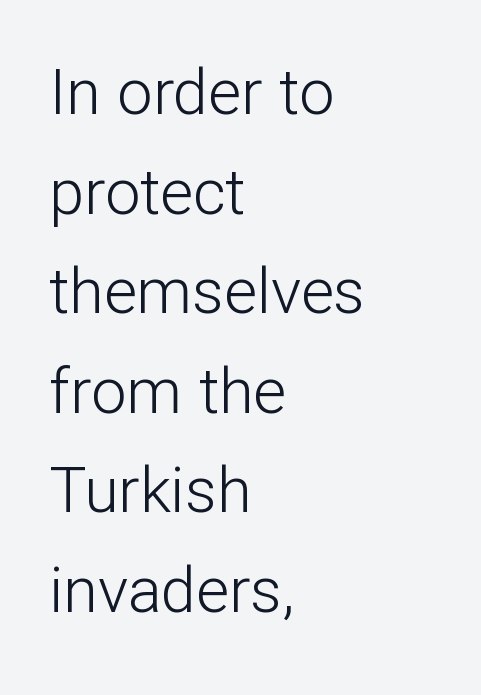
Q: Is the text bold? A: No.
Q: Is the text italic (slanted)? A: No, it is upright.
Q: Is the typeface a serif or a sans-serif typeface? A: Sans-serif.
Q: Is the text underlined? A: No.
Q: How is the paragraph aligned? A: Left-aligned.
Q: Is the spacing between letters normal or unusually wide? A: Normal.
Q: Is the spacing between lines tight, normal or loose? A: Normal.
Q: Width (condensed, normal, or wide)? A: Normal.
Q: Stroke contrast? A: Low.
Q: x-height? A: Medium.
Q: Monospaced? A: No.
